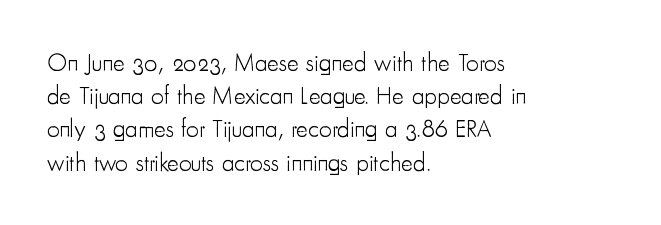
These lines sit exactly where default settings would place them. Decoration check: the copy has no underline. The typeface has the unassuming heft of standard copy or less. Horizontal alignment here is leftward, the default for most running prose.
